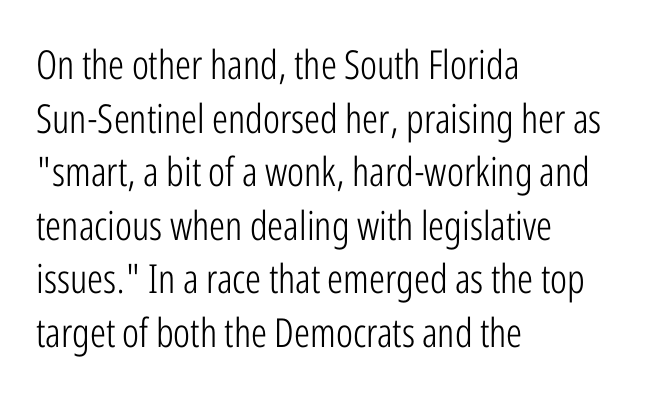
The foot of each line stays bare and open. Character widths vary here, with narrow letters taking less room than wide ones. A light-to-regular cut is what we see here. The lines are quadded left. Quick note: not italic, upright.
